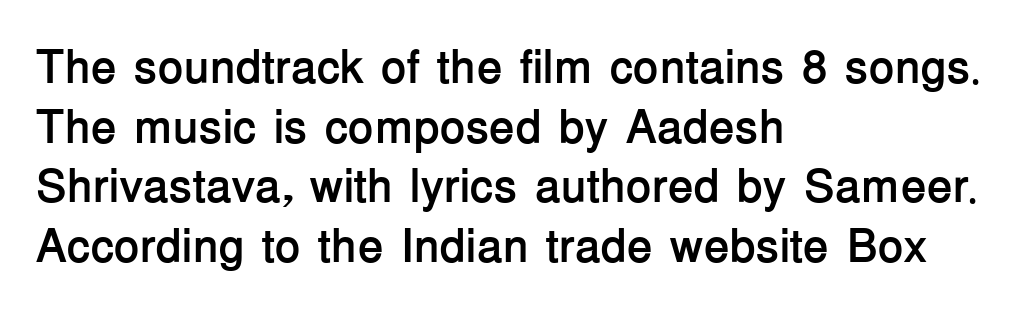
Q: Is the text bold? A: Yes.
Q: Is the text italic (slanted)? A: No, it is upright.
Q: Is the typeface a serif or a sans-serif typeface? A: Sans-serif.
Q: Is the text underlined? A: No.
Q: How is the paragraph aligned? A: Left-aligned.
Q: Is the spacing between letters normal or unusually wide? A: Normal.
Q: Is the spacing between lines tight, normal or loose? A: Normal.
Q: Width (condensed, normal, or wide)? A: Normal.
Q: Stroke contrast? A: Low.
Q: x-height? A: Medium.
Q: Monospaced? A: No.
